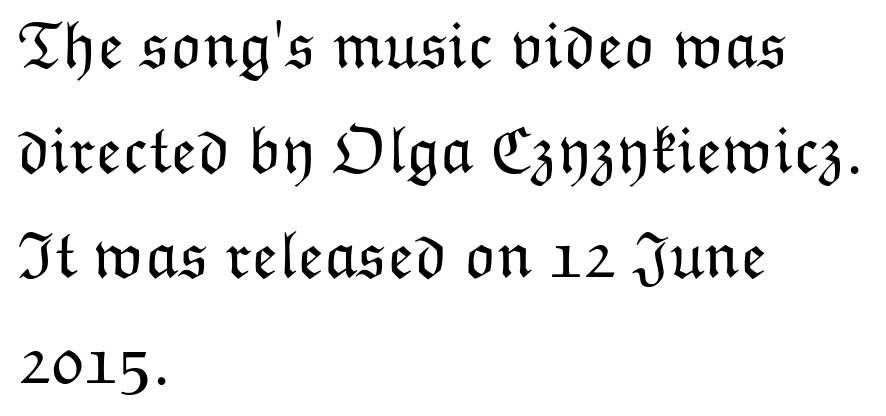
Q: Is the text bold? A: No.
Q: Is the text italic (slanted)? A: No, it is upright.
Q: Is the text underlined? A: No.
Q: How is the paragraph aligned? A: Left-aligned.
Q: Is the spacing between letters normal or unusually wide? A: Normal.
Q: Is the spacing between lines tight, normal or loose? A: Normal.
Q: Width (condensed, normal, or wide)? A: Normal.
Q: Stroke contrast? A: Low.
Q: x-height? A: Medium.
Q: Monospaced? A: No.
